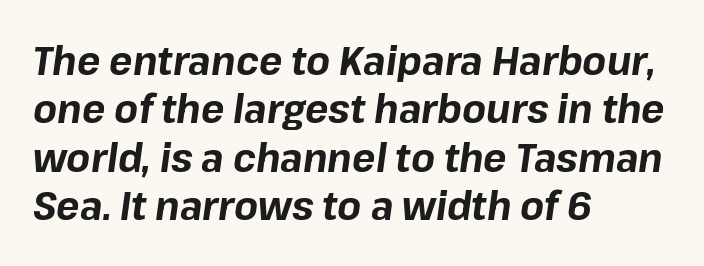
Yep, that's italic — everything's leaning. Visually the block forms a straight wall on the left and a jagged coastline on the right. Looks like regular typesetting: each glyph gets only the width it needs. I'd describe the lettering as bold — thick and assertive.
